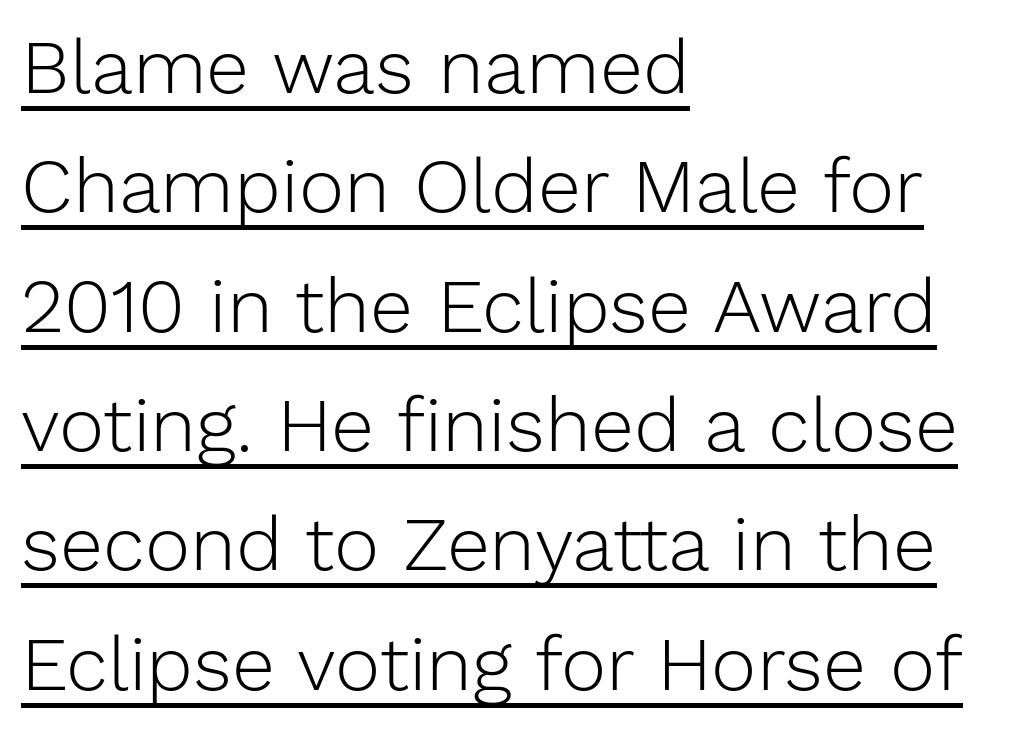
The image shows 77 px light sans-serif type, upright; set left-aligned, normal line spacing (1.55x), normal letter spacing, underlined; low stroke contrast and a medium x-height.
